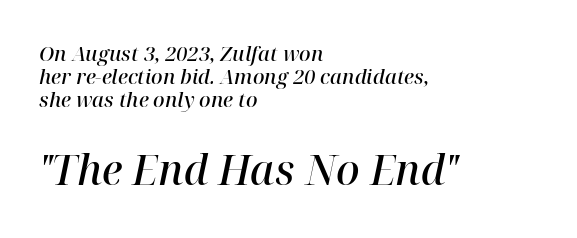
Q: Is the text bold? A: Semi-bold.
Q: Is the text italic (slanted)? A: Yes, it leans right by about 12 degrees.
Q: Is the typeface a serif or a sans-serif typeface? A: Serif.
Q: Is the text underlined? A: No.
Q: How is the paragraph aligned? A: Left-aligned.
Q: Is the spacing between letters normal or unusually wide? A: Normal.
Q: Which block of text is set in a larger size, the first (top) or the second (bottom)? A: The second (bottom) one.
Q: Width (condensed, normal, or wide)? A: Normal.
Q: Stroke contrast? A: High.
Q: x-height? A: Medium.
Q: Monospaced? A: No.
